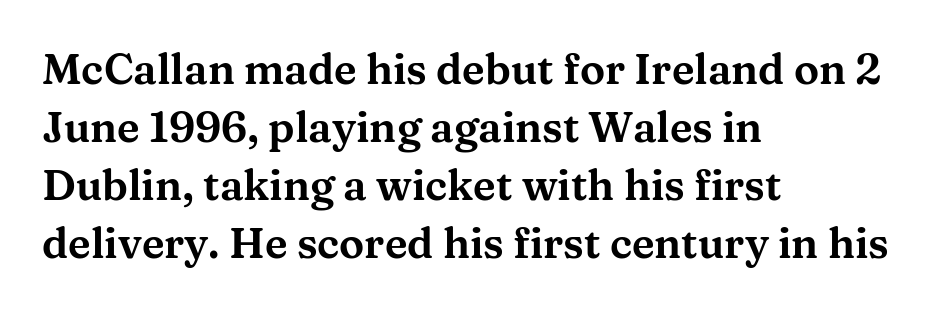
Honestly, the letter spacing is just normal — you wouldn't notice it. Where is the straight margin? On the left. A bare baseline throughout the passage. The face used here is seriffed, in the tradition of book romans. The passage shown is typed in a proportional face where columns would drift.
